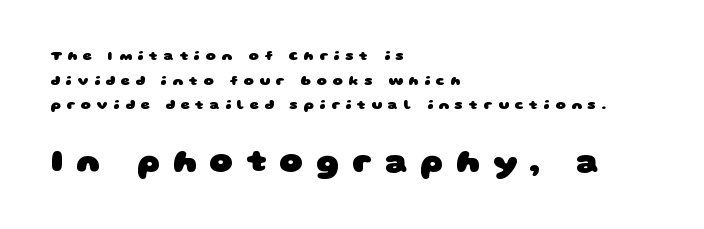
The image shows 32 px heavy, wide sans-serif type; set left-aligned, line spacing 1.76x, unusually wide letter spacing (+0.4 em), not underlined; the second (bottom) block is 2.29x larger; low stroke contrast and a large x-height.
